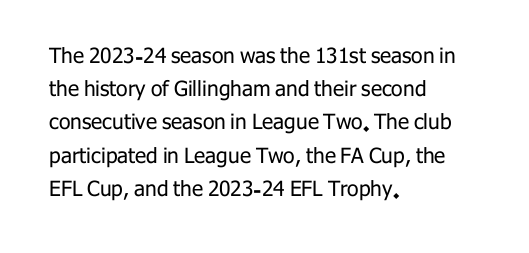
{"italic": "no", "bold": "no", "underline": "no", "align": "left", "line_spacing": "normal", "line_spacing_ratio": 1.58, "letter_spacing": "normal", "letter_spacing_em": 0.0, "glyph_px": 21}
